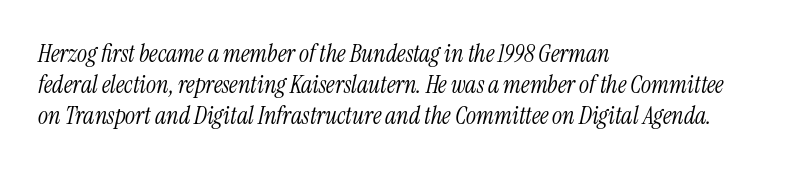
{"italic": "yes", "lean": "right", "slant_degrees": 13, "bold": "no", "underline": "no", "align": "left", "line_spacing": "normal", "line_spacing_ratio": 1.3, "letter_spacing": "normal", "letter_spacing_em": 0.0, "glyph_px": 24}
